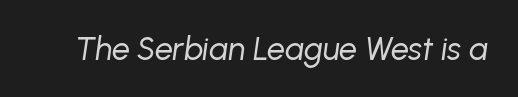
The image shows 32 px regular-weight type, italic (leaning right); set normal letter spacing, not underlined; low stroke contrast and a medium x-height.
